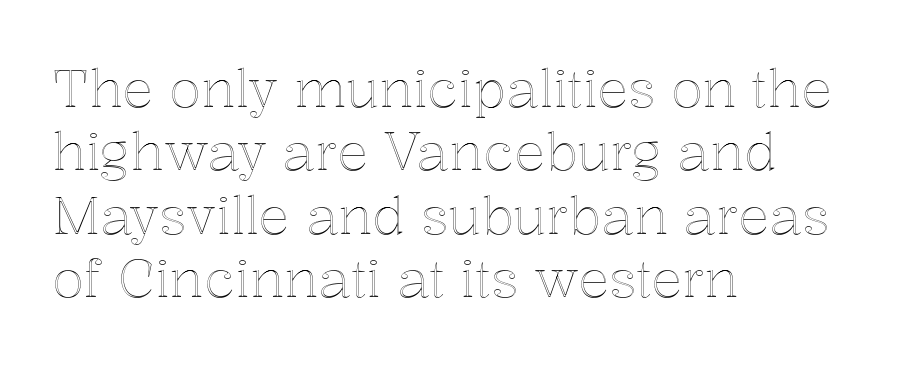
The image shows 52 px text type, upright; set left-aligned, line spacing 1.22x, normal letter spacing, not underlined; a medium x-height.
